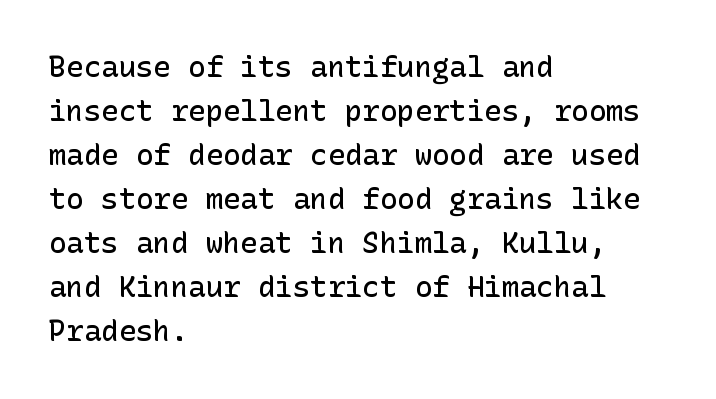
If you measured baseline to baseline, you'd find a middling distance. These lines carry some extra weight — a demibold, not a full bold. The font family rendered here belongs to the sans-serif group. Which margin do the lines hug? The left one — the right edge is uneven.
